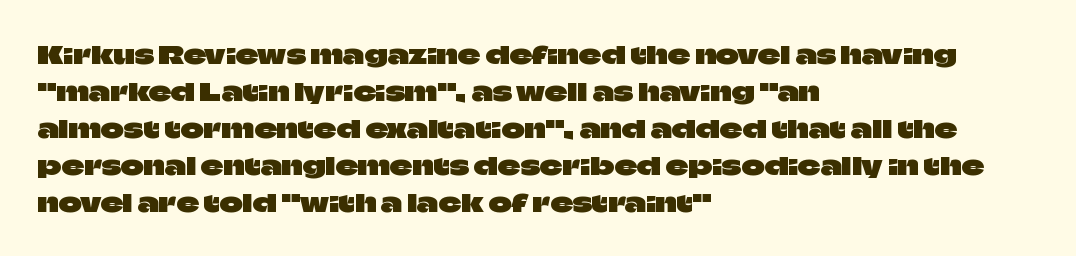
The image shows 25 px text type, upright; set left-aligned, normal line spacing (1.48x), normal letter spacing, not underlined.
